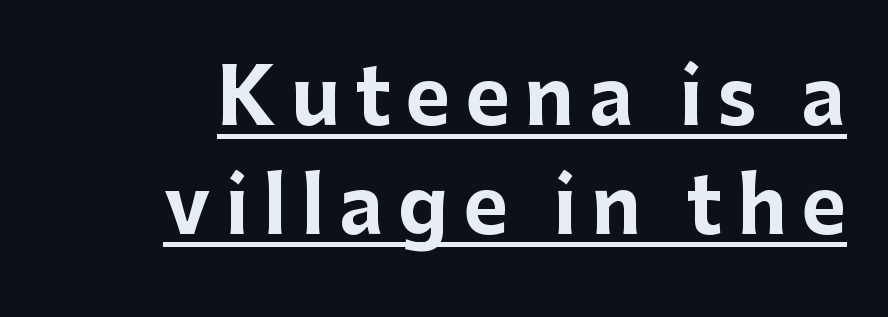
Q: Is the text bold? A: Yes.
Q: Is the text italic (slanted)? A: No, it is upright.
Q: Is the typeface a serif or a sans-serif typeface? A: Sans-serif.
Q: Is the text underlined? A: Yes.
Q: How is the paragraph aligned? A: Right-aligned.
Q: Is the spacing between lines tight, normal or loose? A: Normal.
Q: Width (condensed, normal, or wide)? A: Normal.
Q: Stroke contrast? A: Low.
Q: x-height? A: Medium.
Q: Monospaced? A: No.
